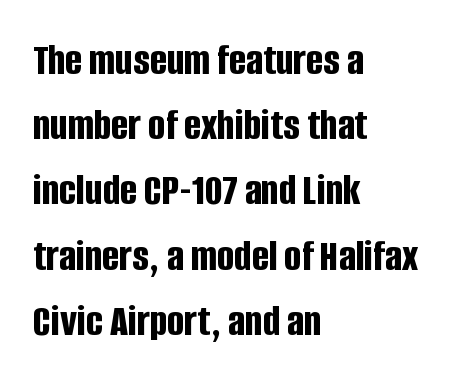
Note the varied advance widths — an 'i' is clearly narrower than an 'm'. The strokes are fattened all the way to bold. If you measured baseline to baseline, you'd find a middling distance. Nobody drew a line under any word here. This rendering leaves character spacing at its baseline value.
